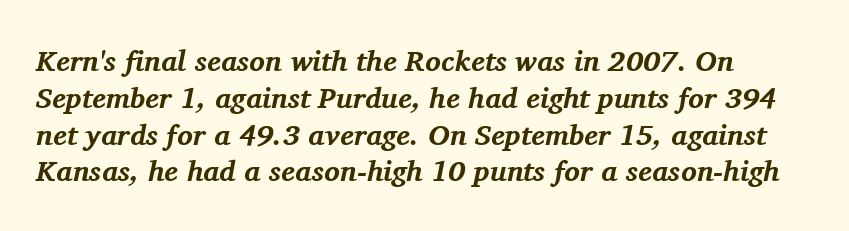
Q: Is the text bold? A: Yes.
Q: Is the text italic (slanted)? A: Yes, it leans right by about 11 degrees.
Q: Is the typeface a serif or a sans-serif typeface? A: Serif.
Q: Is the text underlined? A: No.
Q: How is the paragraph aligned? A: Left-aligned.
Q: Is the spacing between letters normal or unusually wide? A: Normal.
Q: Is the spacing between lines tight, normal or loose? A: Normal.
Q: Width (condensed, normal, or wide)? A: Normal.
Q: Stroke contrast? A: Medium.
Q: x-height? A: Medium.
Q: Monospaced? A: No.
